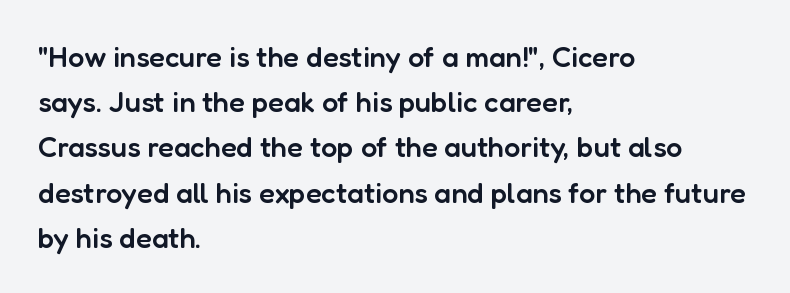
Does the leading feel generous? No, just average. How heavy is the stroke? Medium-heavy — a semibold, shy of bold. You could not count columns in this text — the font is proportionally spaced. Is the letter spacing exaggerated? No — it looks like the ordinary default.
